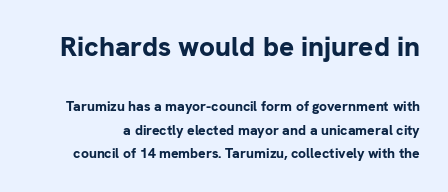
{"serif": "no", "italic": "no", "bold": "yes", "weight": "bold", "width": "normal", "stroke_contrast": "low", "x_height": "medium", "monospaced": "no", "underline": "no", "line_spacing": "normal", "line_spacing_ratio": 1.68, "letter_spacing": "normal", "letter_spacing_em": 0.0, "larger_block": "first", "size_ratio": 2.0, "glyph_px": 28}
